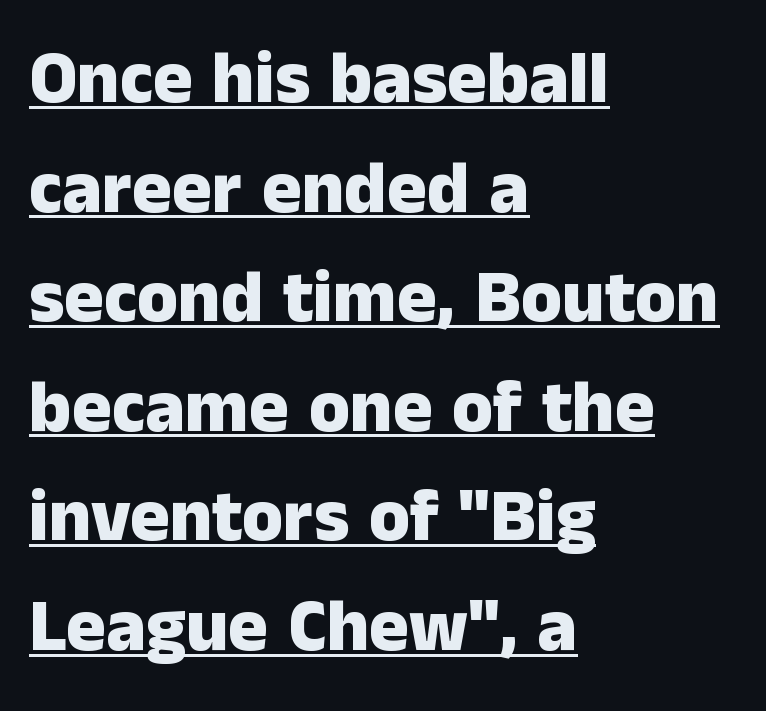
Q: Is the text bold? A: Yes.
Q: Is the text italic (slanted)? A: No, it is upright.
Q: Is the typeface a serif or a sans-serif typeface? A: Sans-serif.
Q: Is the text underlined? A: Yes.
Q: How is the paragraph aligned? A: Left-aligned.
Q: Is the spacing between letters normal or unusually wide? A: Normal.
Q: Is the spacing between lines tight, normal or loose? A: Normal.
Q: Width (condensed, normal, or wide)? A: Normal.
Q: Stroke contrast? A: Low.
Q: x-height? A: Medium.
Q: Monospaced? A: No.
